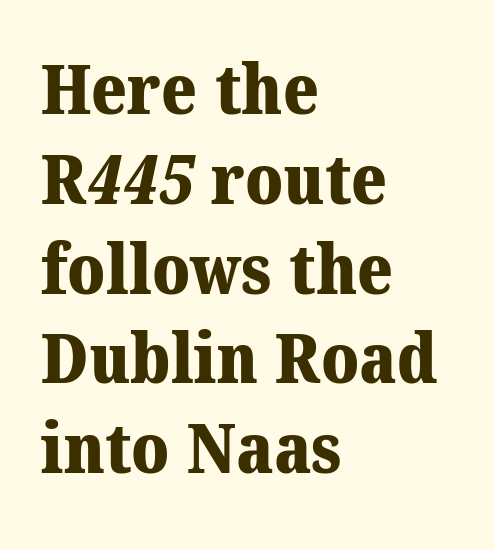
A typesetter would call this proportional, since set widths differ per character. If you measured baseline to baseline, you'd find a middling distance. Nothing unusual about the tracking: characters are spaced as the font intends. The letters are bold, with thick, heavy strokes.
